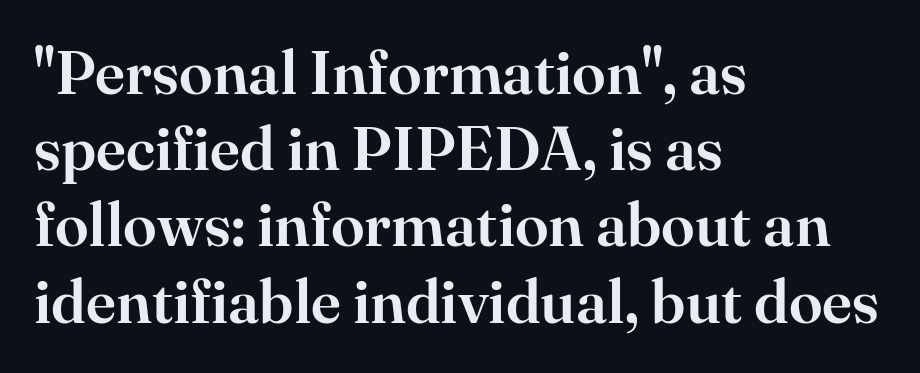
{"serif": "yes", "italic": "no", "width": "normal", "stroke_contrast": "high", "x_height": "small", "monospaced": "no", "underline": "no", "align": "left", "line_spacing": "normal", "line_spacing_ratio": 1.25, "letter_spacing": "normal", "letter_spacing_em": 0.0, "glyph_px": 61}
